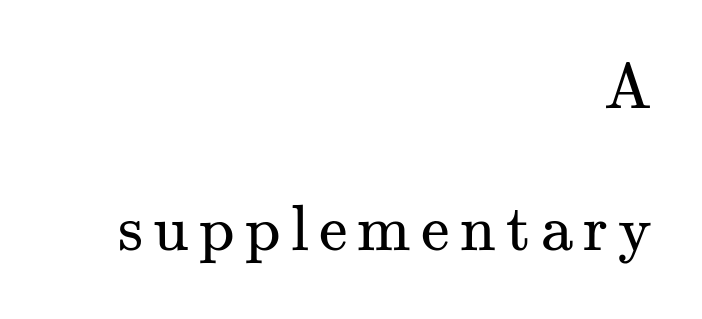
The image shows 64 px regular-weight serif type, upright; set right-aligned, loose line spacing (2.22x), not underlined; medium stroke contrast and a small x-height.
